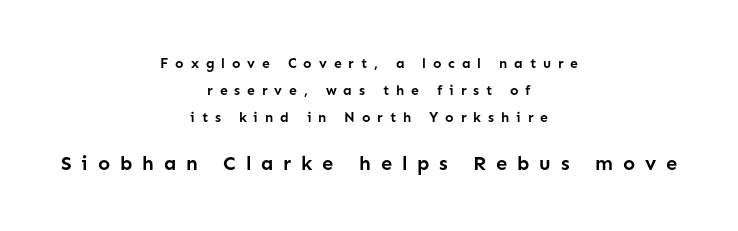
Q: Is the text bold? A: Yes.
Q: Is the text italic (slanted)? A: No, it is upright.
Q: Is the text underlined? A: No.
Q: How is the paragraph aligned? A: Centered.
Q: Is the spacing between letters normal or unusually wide? A: Unusually wide.
Q: Is the spacing between lines tight, normal or loose? A: Loose.
Q: Which block of text is set in a larger size, the first (top) or the second (bottom)? A: The second (bottom) one.
